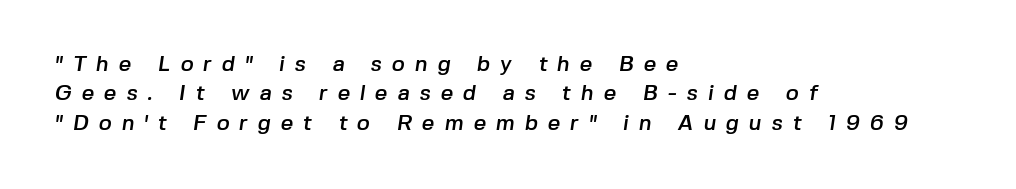
Descenders are the only things crossing below the line. Compared with a centered layout, this one pins lines to the left instead. Honestly, the row spacing looks completely unremarkable. Look at the tracking — it's clearly loosened, letters drifting apart.
